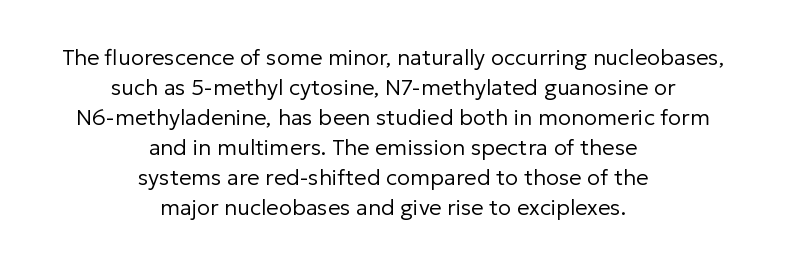
The image shows 22 px text type, upright; set centered, normal line spacing (1.36x), normal letter spacing, not underlined.
